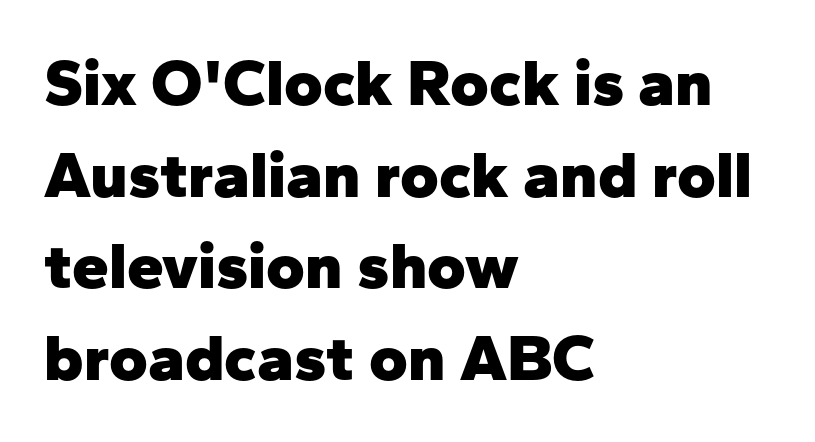
The image shows 66 px heavy sans-serif type, upright; set left-aligned, normal line spacing (1.39x), normal letter spacing, not underlined; low stroke contrast and a medium x-height.
